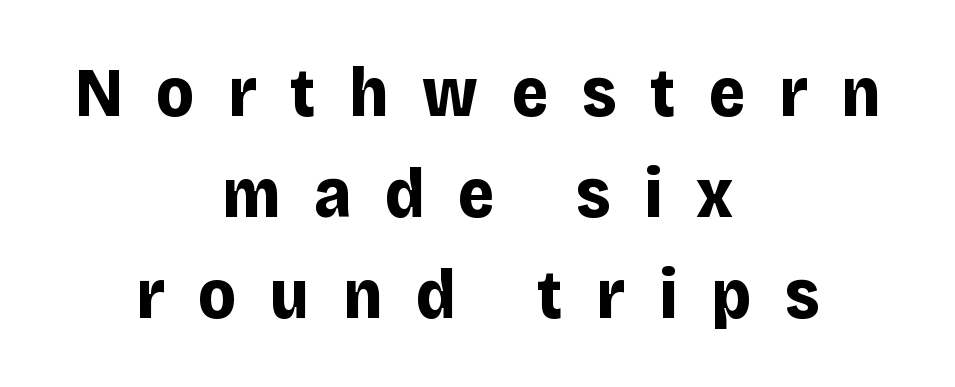
The image shows 70 px bold sans-serif type, upright; set centered, normal line spacing (1.44x), unusually wide letter spacing (+0.48 em), not underlined; low stroke contrast and a large x-height.
